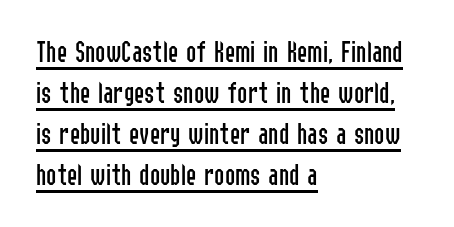
Q: Is the text bold? A: No.
Q: Is the text italic (slanted)? A: No, it is upright.
Q: Is the typeface a serif or a sans-serif typeface? A: Sans-serif.
Q: Is the text underlined? A: Yes.
Q: How is the paragraph aligned? A: Left-aligned.
Q: Is the spacing between letters normal or unusually wide? A: Normal.
Q: Is the spacing between lines tight, normal or loose? A: Normal.
Q: Width (condensed, normal, or wide)? A: Condensed.
Q: Stroke contrast? A: Low.
Q: x-height? A: Medium.
Q: Monospaced? A: No.
